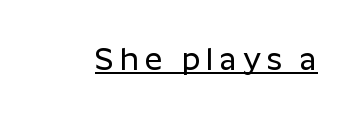
Q: Is the text italic (slanted)? A: No, it is upright.
Q: Is the typeface a serif or a sans-serif typeface? A: Sans-serif.
Q: Is the text underlined? A: Yes.
Q: Is the spacing between letters normal or unusually wide? A: Unusually wide.
Q: Width (condensed, normal, or wide)? A: Normal.
Q: Stroke contrast? A: Low.
Q: x-height? A: Medium.
Q: Monospaced? A: No.
